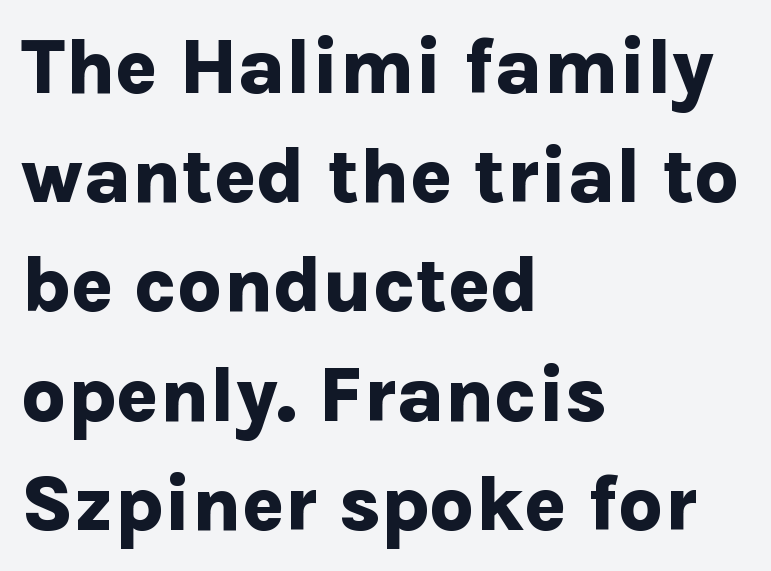
The image shows 78 px bold sans-serif type, upright; set left-aligned, normal line spacing (1.4x), normal letter spacing, not underlined; low stroke contrast and a medium x-height.
